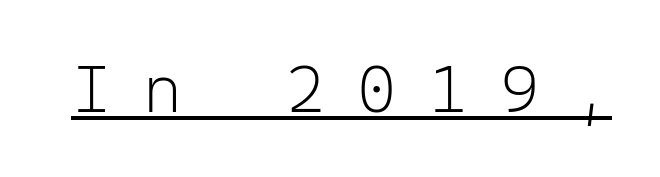
{"serif": "no", "italic": "no", "bold": "no", "weight": "light", "width": "normal", "stroke_contrast": "low", "x_height": "medium", "monospaced": "yes", "underline": "yes", "letter_spacing": "wide", "letter_spacing_em": 0.48, "glyph_px": 67}
